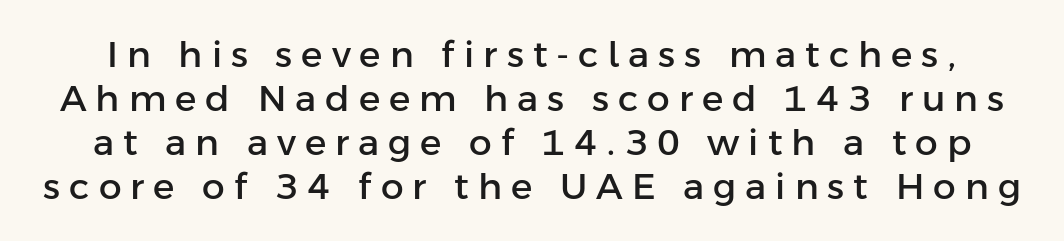
{"serif": "no", "italic": "no", "width": "normal", "stroke_contrast": "low", "x_height": "medium", "monospaced": "no", "underline": "no", "line_spacing_ratio": 1.22, "letter_spacing": "wide", "letter_spacing_em": 0.25, "glyph_px": 36}
